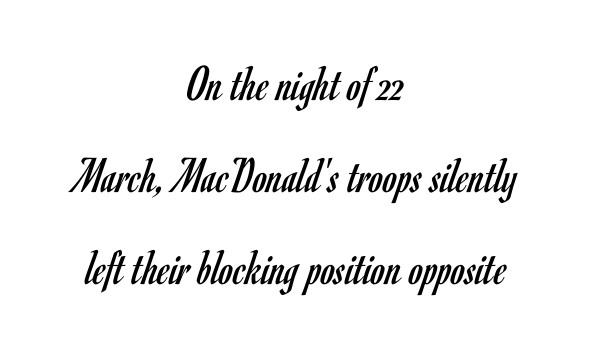
{"serif": "no", "bold": "no", "weight": "regular", "width": "condensed", "stroke_contrast": "low", "x_height": "small", "monospaced": "no", "underline": "no", "align": "center", "line_spacing_ratio": 1.8, "letter_spacing": "normal", "letter_spacing_em": 0.0, "glyph_px": 51}
